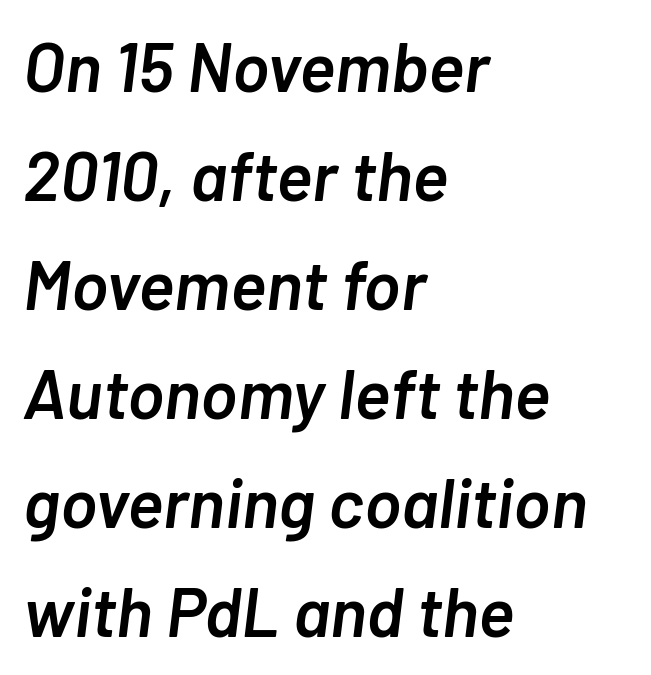
Type without underlining. Stroke thickness is moderately raised; the sample reads as semibold. Students, observe: this is what conventionally led text looks like. Leftover space on each line is placed entirely after the last word. This sample has the flowing, uneven cadence of proportional lettering.
